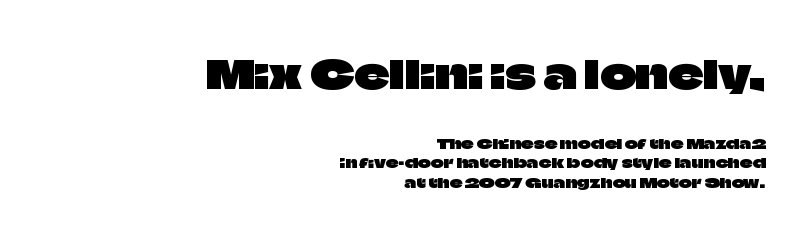
Q: Is the text italic (slanted)? A: No, it is upright.
Q: Is the typeface a serif or a sans-serif typeface? A: Sans-serif.
Q: Is the text underlined? A: No.
Q: How is the paragraph aligned? A: Right-aligned.
Q: Is the spacing between letters normal or unusually wide? A: Normal.
Q: Is the spacing between lines tight, normal or loose? A: Normal.
Q: Which block of text is set in a larger size, the first (top) or the second (bottom)? A: The first (top) one.
Q: Width (condensed, normal, or wide)? A: Normal.
Q: Stroke contrast? A: Low.
Q: x-height? A: Large.
Q: Monospaced? A: No.
